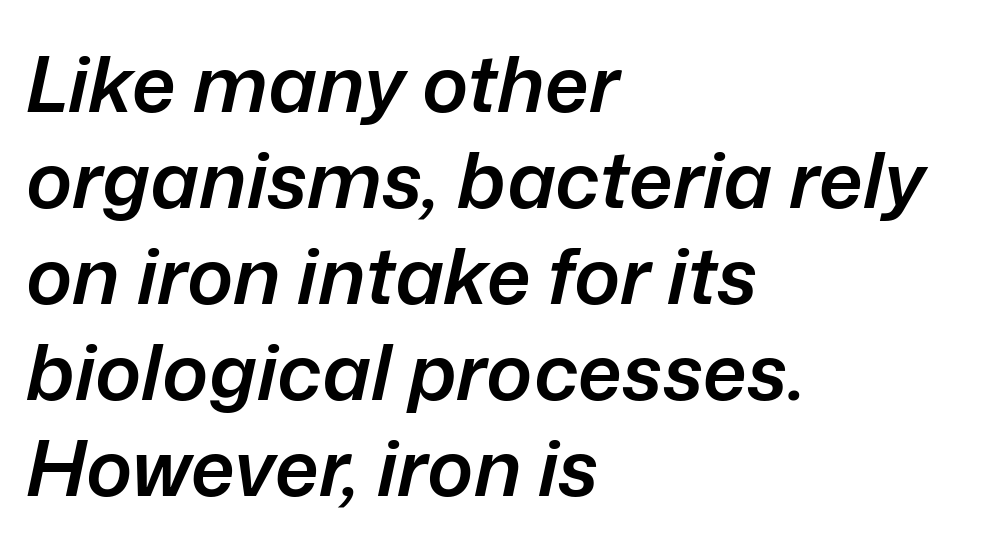
The image shows 78 px semibold type, italic (leaning right); set left-aligned, line spacing 1.23x, normal letter spacing, not underlined; low stroke contrast and a medium x-height.
